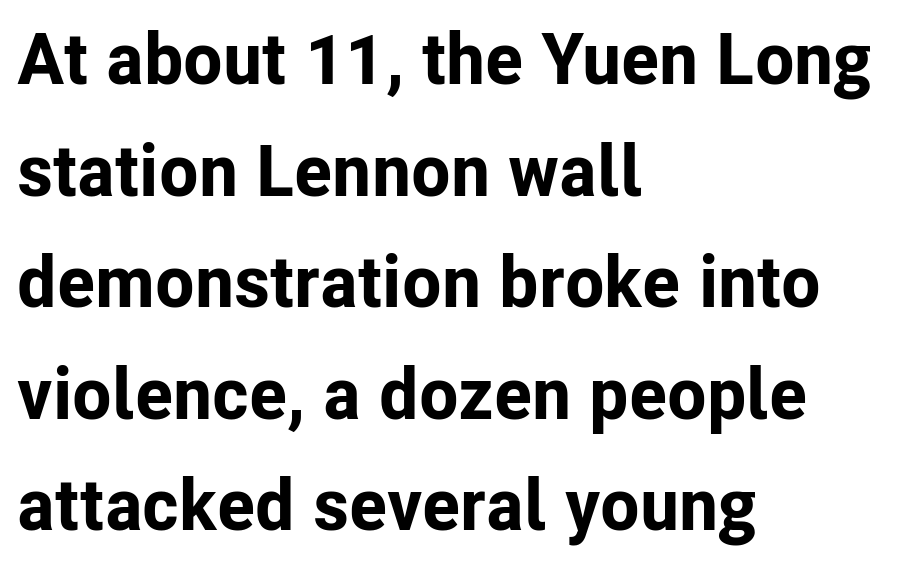
Q: Is the text bold? A: Yes.
Q: Is the text italic (slanted)? A: No, it is upright.
Q: Is the typeface a serif or a sans-serif typeface? A: Sans-serif.
Q: Is the text underlined? A: No.
Q: How is the paragraph aligned? A: Left-aligned.
Q: Is the spacing between letters normal or unusually wide? A: Normal.
Q: Is the spacing between lines tight, normal or loose? A: Normal.
Q: Width (condensed, normal, or wide)? A: Normal.
Q: Stroke contrast? A: Low.
Q: x-height? A: Medium.
Q: Monospaced? A: No.
